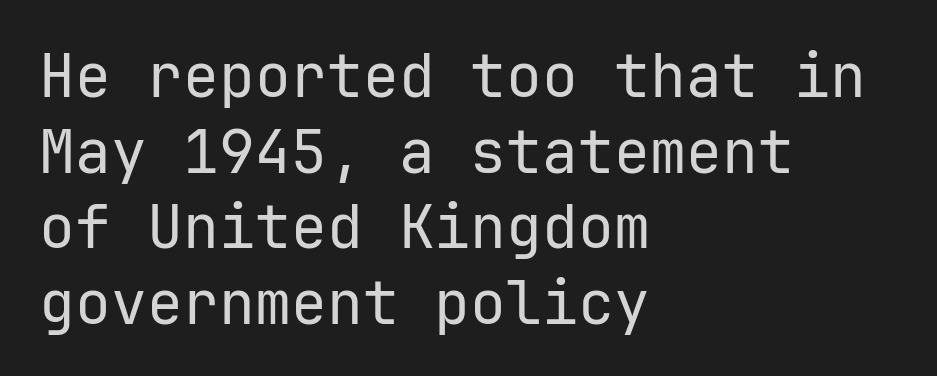
{"serif": "no", "italic": "no", "bold": "no", "weight": "regular", "width": "normal", "stroke_contrast": "low", "x_height": "medium", "underline": "no", "align": "left", "line_spacing": "normal", "line_spacing_ratio": 1.26, "letter_spacing": "normal", "letter_spacing_em": 0.0, "glyph_px": 60}
